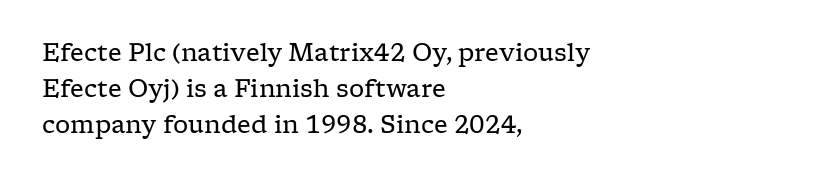
The image shows 24 px text type, upright; set left-aligned, normal line spacing (1.5x), normal letter spacing, not underlined.
